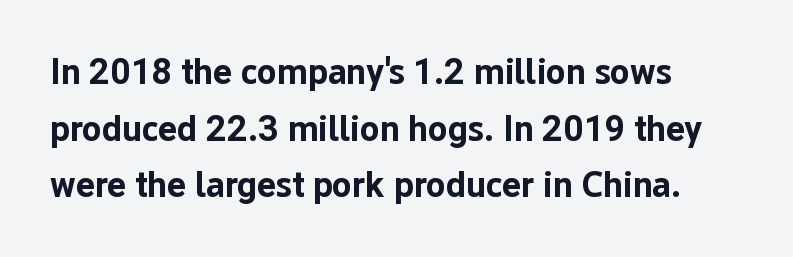
Q: Is the text bold? A: Yes.
Q: Is the text italic (slanted)? A: No, it is upright.
Q: Is the typeface a serif or a sans-serif typeface? A: Sans-serif.
Q: Is the text underlined? A: No.
Q: How is the paragraph aligned? A: Left-aligned.
Q: Is the spacing between letters normal or unusually wide? A: Normal.
Q: Is the spacing between lines tight, normal or loose? A: Normal.
Q: Width (condensed, normal, or wide)? A: Normal.
Q: Stroke contrast? A: Low.
Q: x-height? A: Medium.
Q: Monospaced? A: No.
